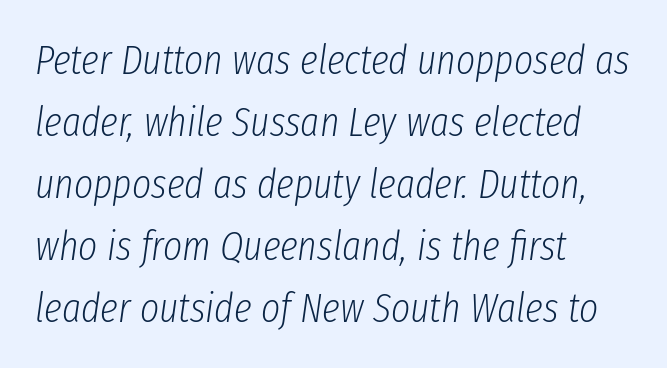
{"italic": "yes", "lean": "right", "slant_degrees": 8, "bold": "no", "weight": "light", "width": "condensed", "stroke_contrast": "low", "x_height": "medium", "monospaced": "no", "underline": "no", "align": "left", "line_spacing": "normal", "line_spacing_ratio": 1.51, "letter_spacing": "normal", "letter_spacing_em": 0.0, "glyph_px": 41}
